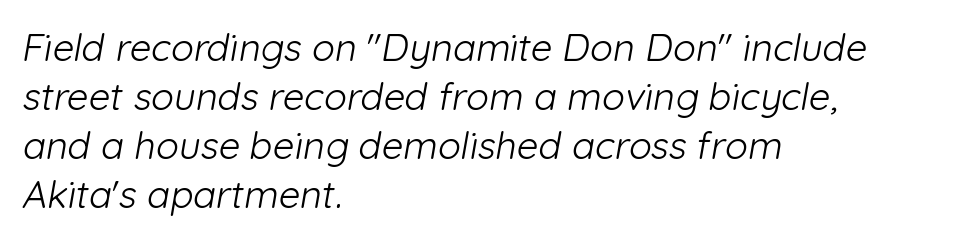
{"serif": "no", "bold": "no", "weight": "light", "width": "normal", "stroke_contrast": "low", "x_height": "medium", "monospaced": "no", "underline": "no", "align": "left", "line_spacing": "normal", "line_spacing_ratio": 1.29, "letter_spacing": "normal", "letter_spacing_em": 0.0, "glyph_px": 38}
